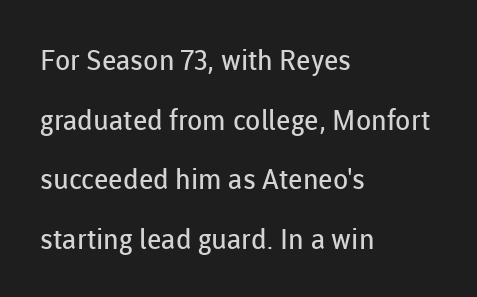
{"serif": "no", "italic": "no", "bold": "no", "weight": "regular", "width": "normal", "stroke_contrast": "low", "x_height": "medium", "monospaced": "no", "underline": "no", "align": "left", "line_spacing": "loose", "line_spacing_ratio": 2.13, "letter_spacing": "normal", "letter_spacing_em": 0.0, "glyph_px": 28}
